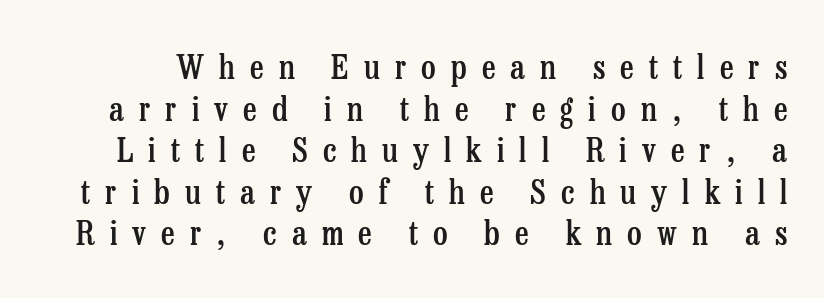
You could not count columns in this text — the font is proportionally spaced. Every character sits straight up, as roman type does. Observe the serifs anchoring each vertical stroke in this sample. Letters rest on an invisible, unmarked baseline. Quick note: interline space is typical.
